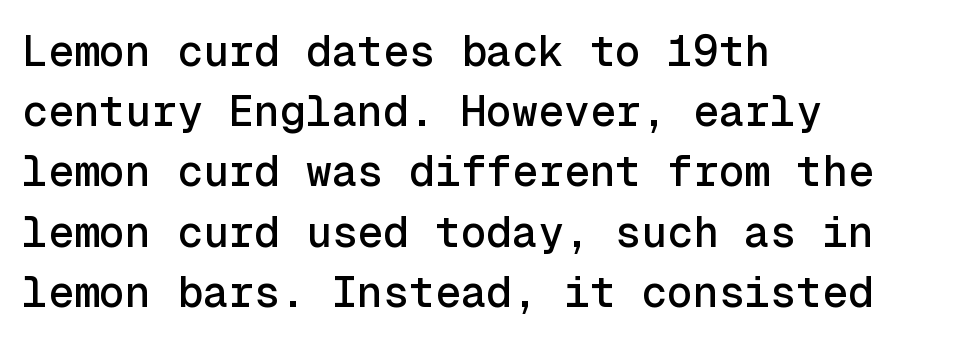
The image shows 43 px sans-serif type, upright, monospaced; set left-aligned, normal line spacing (1.4x), normal letter spacing, not underlined; a medium x-height.
